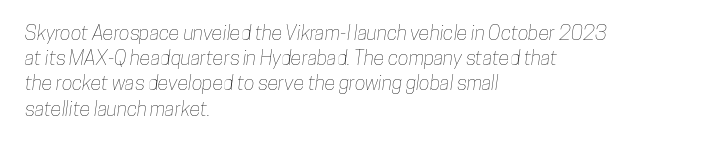
Type without underlining. Between one letter and the next there's only the usual sliver of space. Notice how descenders clear the ascenders below comfortably — that's standard leading. The setting favours the left margin, as ordinary paragraphs usually do.
